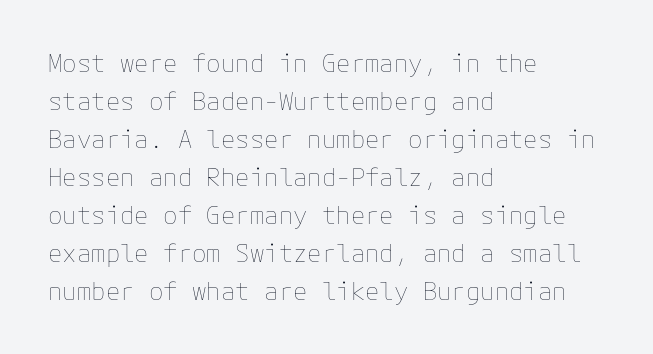
The image shows 24 px text type, upright; set left-aligned, normal line spacing (1.58x), normal letter spacing, not underlined.
